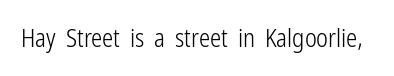
{"italic": "no", "bold": "no", "underline": "no", "letter_spacing": "normal", "letter_spacing_em": 0.0, "glyph_px": 25}
